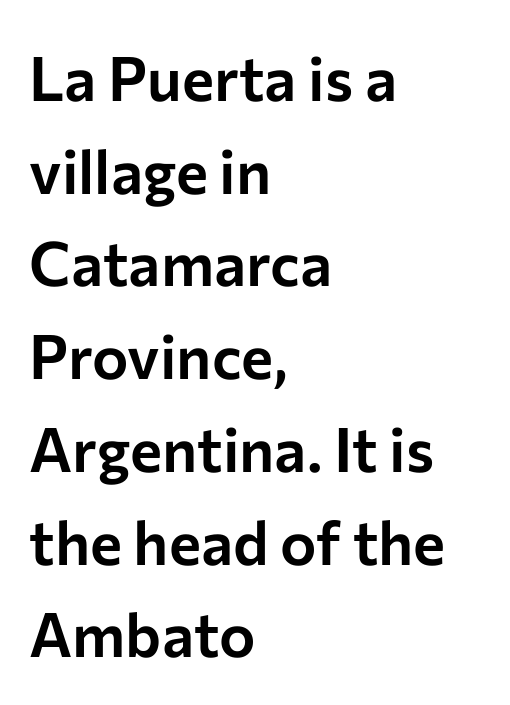
Think of a printed novel: that variable character pitch is what you see here. Each letter's strokes conclude bluntly, with no projecting serifs. Glyph-to-glyph distance matches everyday printed text. The compositor pushed each line to the left boundary.
